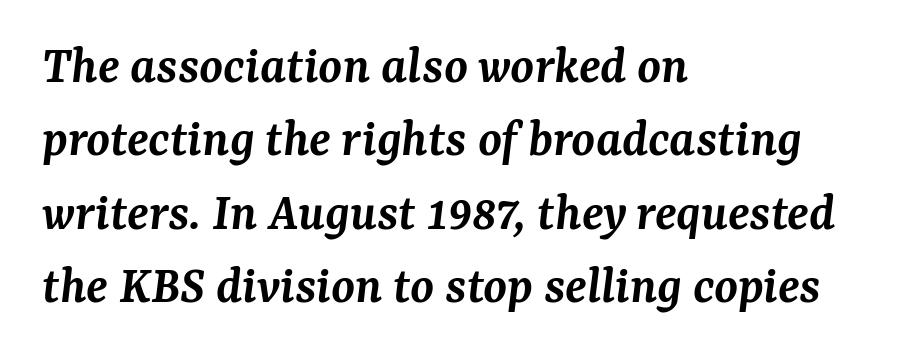
Q: Is the text bold? A: Semi-bold.
Q: Is the text italic (slanted)? A: Yes, it leans right by about 7 degrees.
Q: Is the typeface a serif or a sans-serif typeface? A: Serif.
Q: Is the text underlined? A: No.
Q: How is the paragraph aligned? A: Left-aligned.
Q: Is the spacing between letters normal or unusually wide? A: Normal.
Q: Is the spacing between lines tight, normal or loose? A: Normal.
Q: Width (condensed, normal, or wide)? A: Normal.
Q: Stroke contrast? A: Medium.
Q: x-height? A: Medium.
Q: Monospaced? A: No.
